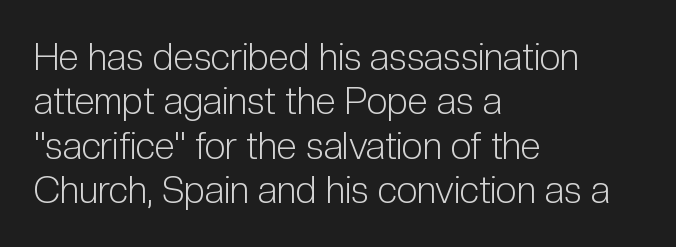
Q: Is the text bold? A: No.
Q: Is the text italic (slanted)? A: No, it is upright.
Q: Is the typeface a serif or a sans-serif typeface? A: Sans-serif.
Q: Is the text underlined? A: No.
Q: How is the paragraph aligned? A: Left-aligned.
Q: Is the spacing between letters normal or unusually wide? A: Normal.
Q: Width (condensed, normal, or wide)? A: Condensed.
Q: Stroke contrast? A: Low.
Q: x-height? A: Medium.
Q: Monospaced? A: No.
